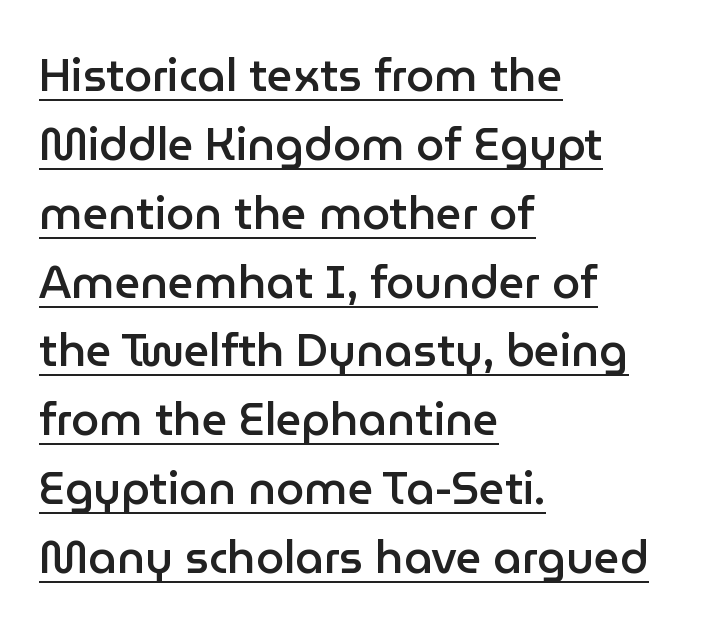
Q: Is the text bold? A: Semi-bold.
Q: Is the text italic (slanted)? A: No, it is upright.
Q: Is the typeface a serif or a sans-serif typeface? A: Sans-serif.
Q: Is the text underlined? A: Yes.
Q: How is the paragraph aligned? A: Left-aligned.
Q: Is the spacing between letters normal or unusually wide? A: Normal.
Q: Is the spacing between lines tight, normal or loose? A: Normal.
Q: Width (condensed, normal, or wide)? A: Normal.
Q: Stroke contrast? A: Low.
Q: x-height? A: Medium.
Q: Monospaced? A: No.
